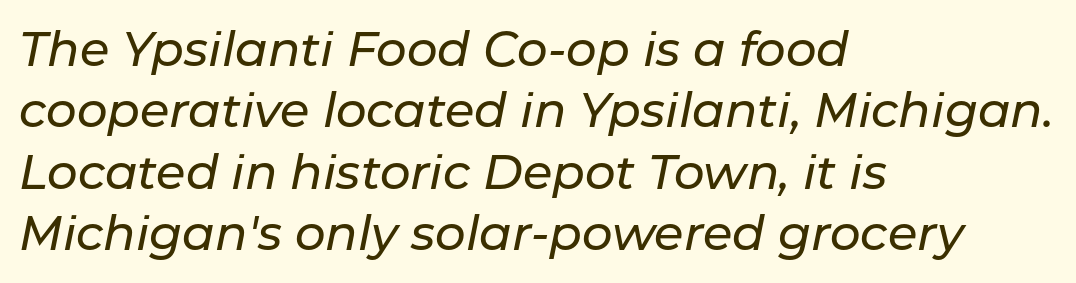
Left-aligned paragraph, ragged on the right. Spacing between characters is what you'd get straight out of the box. The area under the type is left untouched. Leading: standard. Spacing verdict: proportional, widths tailored to each character. Italic? Definitely — the glyphs are oblique.
